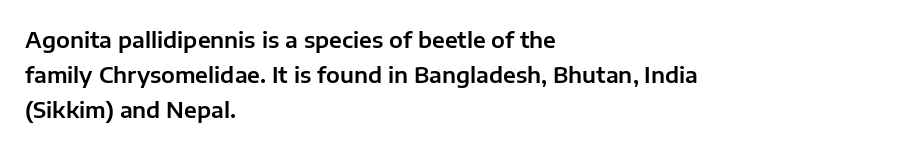
The vertical gap from one line to the next is medium. In terms of posture, this sample is upright. The ragged edge is on the right, which tells us the setting is flush left. Look at the tracking — it's just the regular setting, nothing added. Only glyphs here, with clear space below each row.
